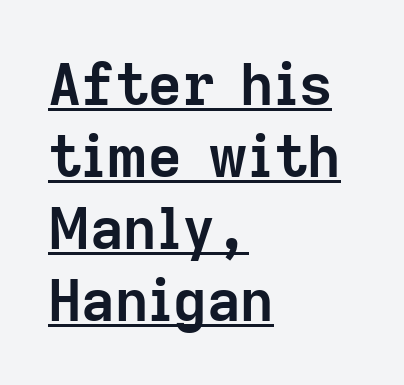
{"serif": "no", "italic": "no", "bold": "yes", "weight": "semibold", "width": "normal", "stroke_contrast": "low", "x_height": "medium", "monospaced": "no", "underline": "yes", "align": "left", "line_spacing_ratio": 1.24, "letter_spacing": "normal", "letter_spacing_em": 0.0, "glyph_px": 58}
